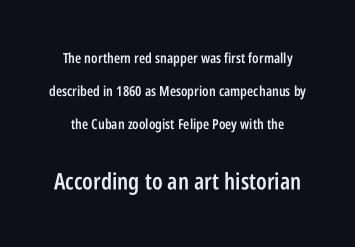
Q: Is the text bold? A: Semi-bold.
Q: Is the text italic (slanted)? A: No, it is upright.
Q: Is the text underlined? A: No.
Q: Is the spacing between letters normal or unusually wide? A: Normal.
Q: Is the spacing between lines tight, normal or loose? A: Loose.
Q: Which block of text is set in a larger size, the first (top) or the second (bottom)? A: The second (bottom) one.
